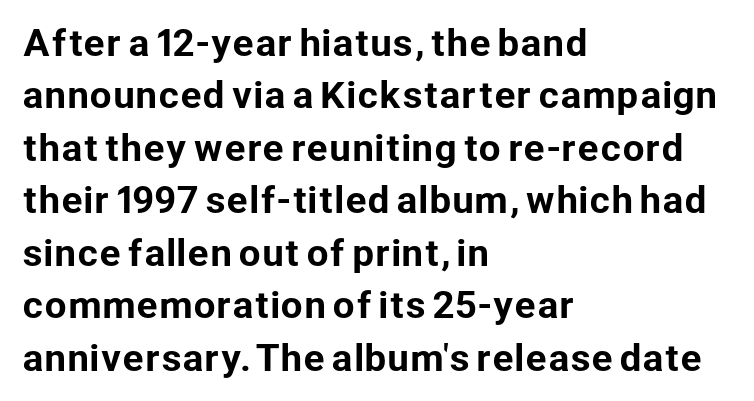
Nothing sits at the stroke ends, so this counts as sans-serif. This rendering features lettering with no underline. Nope, not italic — everything's standing straight. Compared with typical body copy, the letter spacing here is the same. A typesetter would call this leading conventional body-copy spacing. You could not count columns in this text — the font is proportionally spaced.
